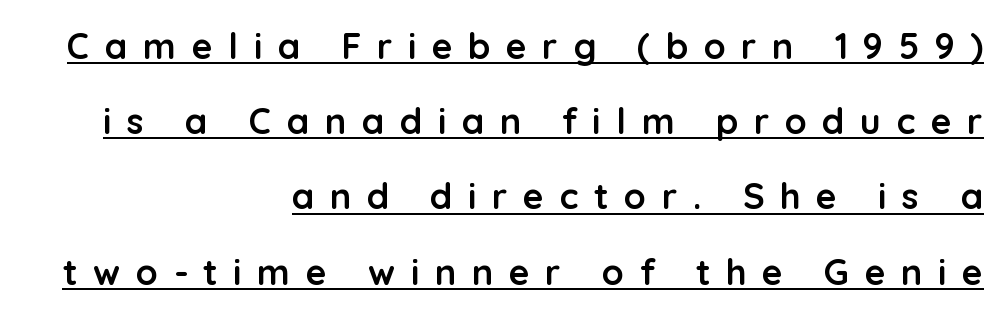
Q: Is the text bold? A: Yes.
Q: Is the text italic (slanted)? A: No, it is upright.
Q: Is the typeface a serif or a sans-serif typeface? A: Sans-serif.
Q: Is the text underlined? A: Yes.
Q: How is the paragraph aligned? A: Right-aligned.
Q: Is the spacing between letters normal or unusually wide? A: Unusually wide.
Q: Is the spacing between lines tight, normal or loose? A: Loose.
Q: Width (condensed, normal, or wide)? A: Normal.
Q: Stroke contrast? A: Low.
Q: x-height? A: Medium.
Q: Monospaced? A: No.
